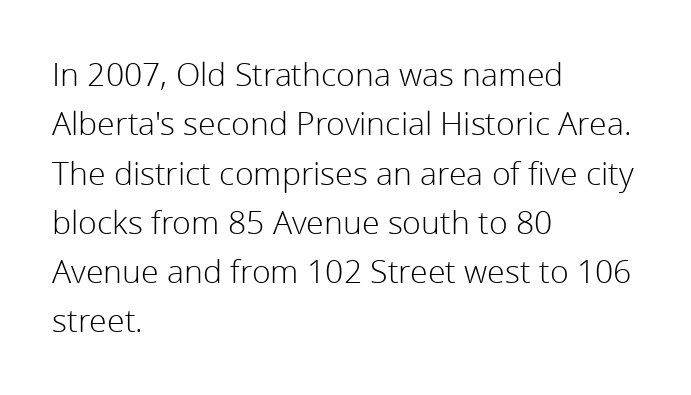
Q: Is the text bold? A: No.
Q: Is the text italic (slanted)? A: No, it is upright.
Q: Is the typeface a serif or a sans-serif typeface? A: Sans-serif.
Q: Is the text underlined? A: No.
Q: How is the paragraph aligned? A: Left-aligned.
Q: Is the spacing between letters normal or unusually wide? A: Normal.
Q: Is the spacing between lines tight, normal or loose? A: Normal.
Q: Width (condensed, normal, or wide)? A: Normal.
Q: Stroke contrast? A: Low.
Q: x-height? A: Medium.
Q: Monospaced? A: No.
